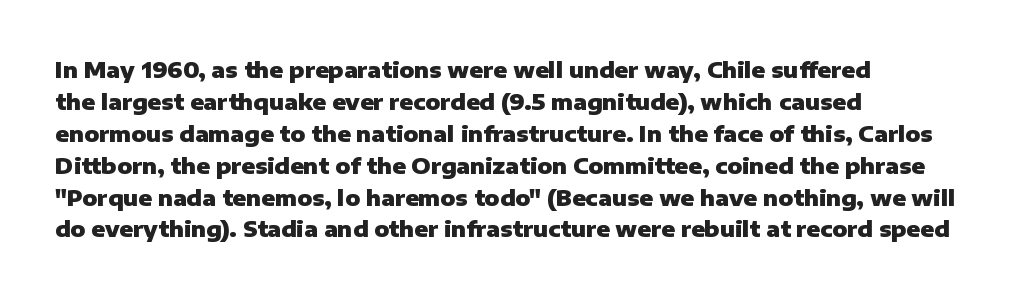
The image shows 22 px bold type, upright; set left-aligned, normal line spacing (1.45x), normal letter spacing, not underlined.
